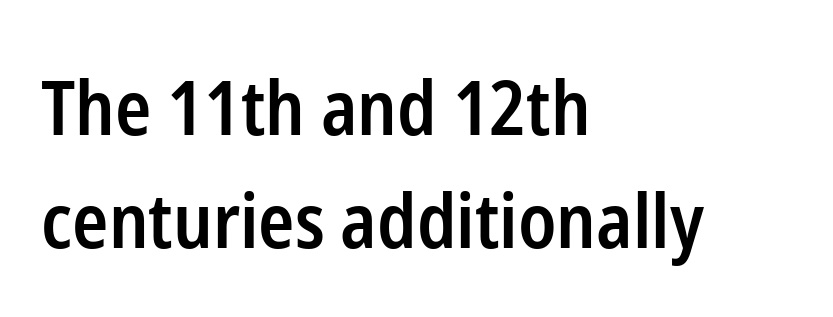
{"serif": "no", "italic": "no", "bold": "semi", "weight": "semibold", "width": "condensed", "stroke_contrast": "low", "x_height": "medium", "monospaced": "no", "underline": "no", "align": "left", "line_spacing": "normal", "line_spacing_ratio": 1.51, "letter_spacing": "normal", "letter_spacing_em": 0.0, "glyph_px": 75}
